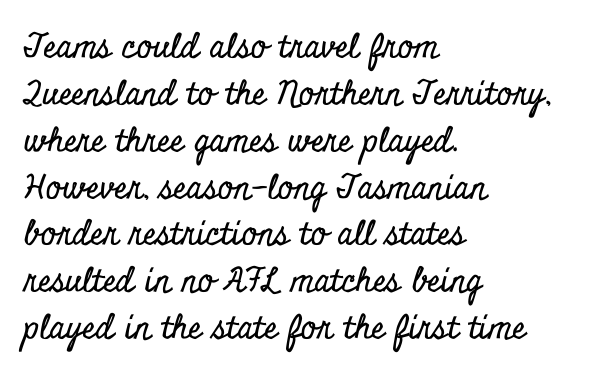
{"serif": "yes", "width": "condensed", "stroke_contrast": "low", "x_height": "small", "monospaced": "no", "underline": "no", "align": "left", "line_spacing": "normal", "line_spacing_ratio": 1.42, "letter_spacing": "normal", "letter_spacing_em": 0.0, "glyph_px": 33}
